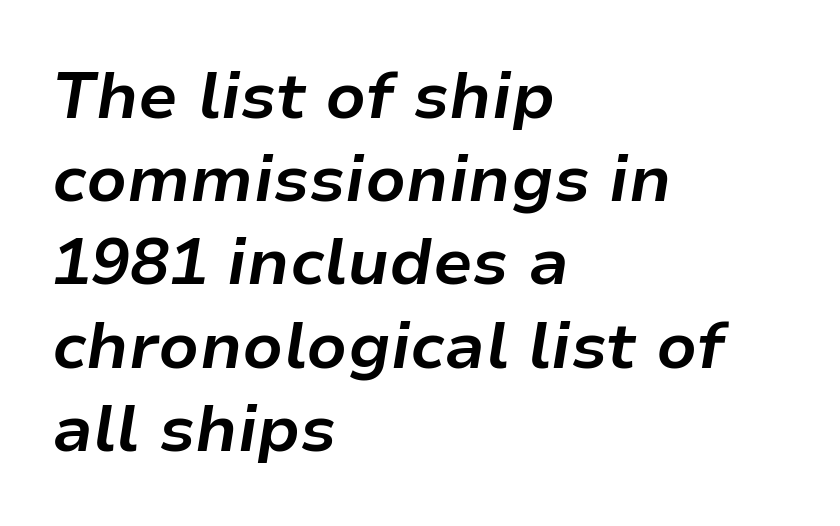
Q: Is the text bold? A: Yes.
Q: Is the text italic (slanted)? A: Yes, it leans right by about 9 degrees.
Q: Is the text underlined? A: No.
Q: How is the paragraph aligned? A: Left-aligned.
Q: Is the spacing between letters normal or unusually wide? A: Normal.
Q: Is the spacing between lines tight, normal or loose? A: Normal.
Q: Width (condensed, normal, or wide)? A: Normal.
Q: Stroke contrast? A: Low.
Q: x-height? A: Medium.
Q: Monospaced? A: No.
